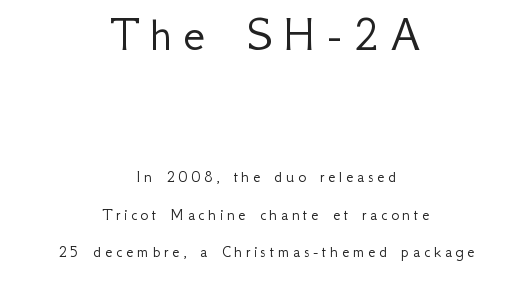
The image shows 50 px light sans-serif type, upright; set centered, loose line spacing (2.22x), unusually wide letter spacing (+0.21 em), not underlined; the first (top) block is 2.94x larger; low stroke contrast and a small x-height.
